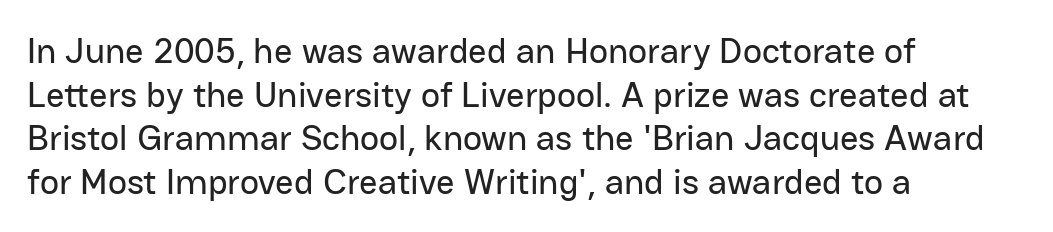
The image shows 36 px sans-serif type, upright; set left-aligned, line spacing 1.21x, normal letter spacing, not underlined; low stroke contrast and a medium x-height.
